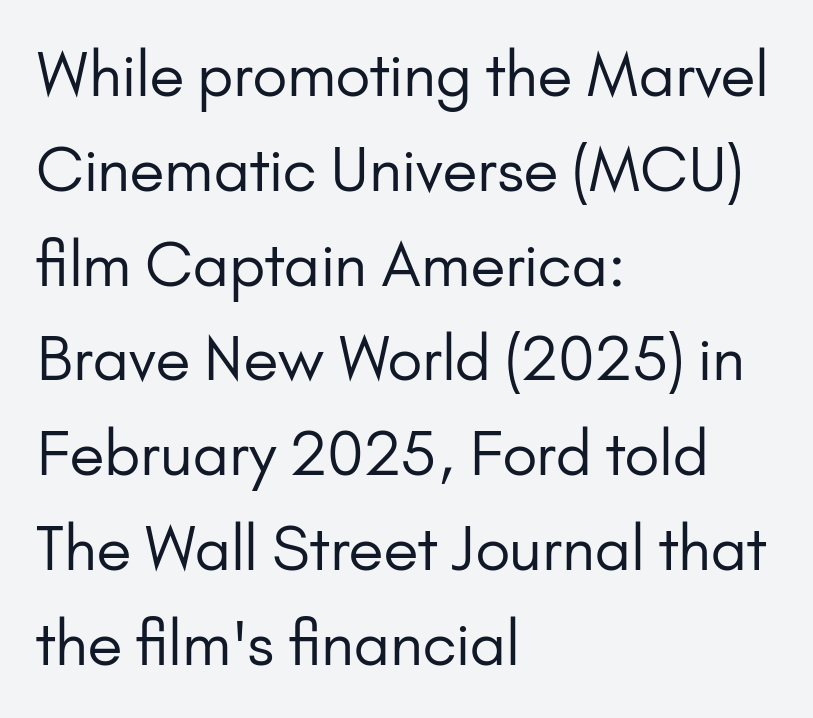
{"serif": "no", "italic": "no", "bold": "no", "weight": "regular", "width": "normal", "stroke_contrast": "low", "x_height": "small", "monospaced": "no", "underline": "no", "align": "left", "line_spacing": "normal", "line_spacing_ratio": 1.58, "letter_spacing": "normal", "letter_spacing_em": 0.0, "glyph_px": 60}
